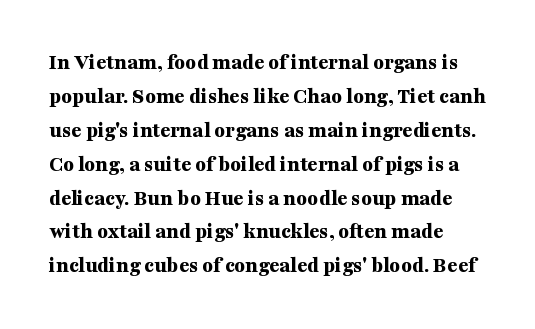
Underlining? Definitely not there. The vertical gap from one line to the next is medium. Glyph-to-glyph distance matches everyday printed text. Italic? Not at all — the glyphs are vertical. Weight check: bold — yes, fully.
